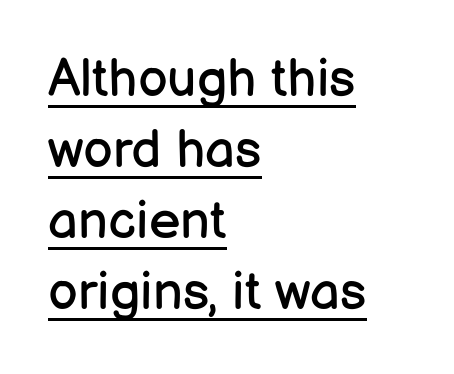
Q: Is the text bold? A: No.
Q: Is the text italic (slanted)? A: No, it is upright.
Q: Is the typeface a serif or a sans-serif typeface? A: Sans-serif.
Q: Is the text underlined? A: Yes.
Q: How is the paragraph aligned? A: Left-aligned.
Q: Is the spacing between letters normal or unusually wide? A: Normal.
Q: Is the spacing between lines tight, normal or loose? A: Normal.
Q: Width (condensed, normal, or wide)? A: Normal.
Q: Stroke contrast? A: Low.
Q: x-height? A: Medium.
Q: Monospaced? A: No.
